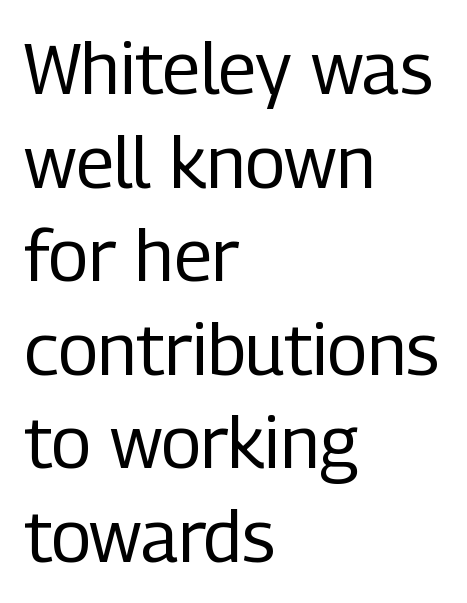
The image shows 72 px regular-weight, condensed sans-serif type, upright; set left-aligned, normal line spacing (1.3x), normal letter spacing, not underlined; low stroke contrast and a medium x-height.
